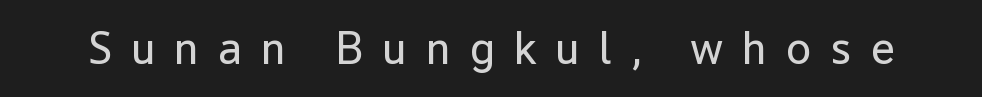
{"serif": "no", "italic": "no", "bold": "no", "weight": "regular", "width": "normal", "stroke_contrast": "low", "x_height": "medium", "monospaced": "no", "underline": "no", "letter_spacing": "wide", "letter_spacing_em": 0.41, "glyph_px": 46}
